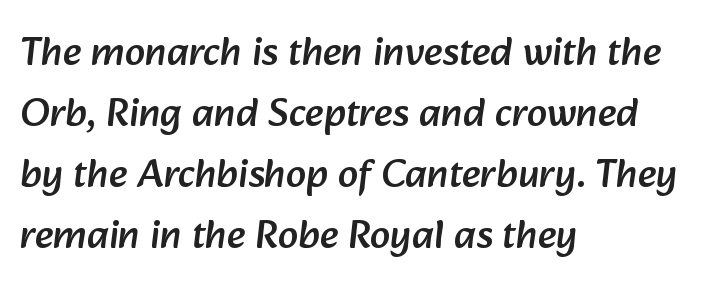
Q: Is the typeface a serif or a sans-serif typeface? A: Sans-serif.
Q: Is the text underlined? A: No.
Q: How is the paragraph aligned? A: Left-aligned.
Q: Is the spacing between letters normal or unusually wide? A: Normal.
Q: Is the spacing between lines tight, normal or loose? A: Normal.
Q: Width (condensed, normal, or wide)? A: Normal.
Q: Stroke contrast? A: Low.
Q: x-height? A: Medium.
Q: Monospaced? A: No.
